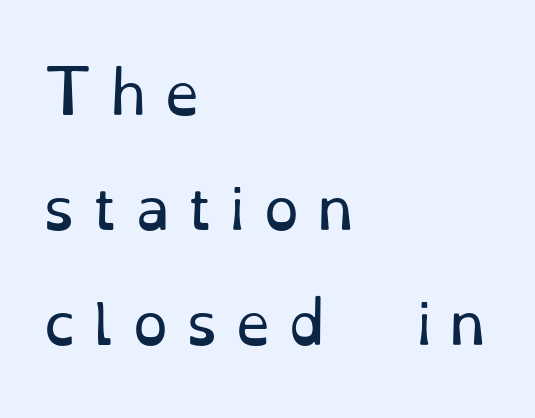
{"italic": "no", "bold": "no", "weight": "regular", "width": "normal", "stroke_contrast": "low", "x_height": "small", "monospaced": "no", "underline": "no", "align": "left", "line_spacing": "loose", "line_spacing_ratio": 2.02, "letter_spacing": "wide", "letter_spacing_em": 0.3, "glyph_px": 57}
